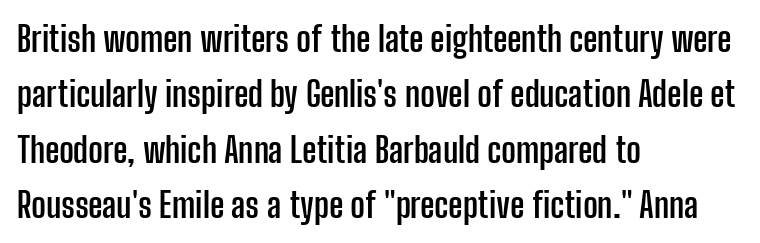
{"serif": "no", "italic": "no", "bold": "yes", "weight": "semibold", "width": "condensed", "stroke_contrast": "low", "x_height": "medium", "monospaced": "no", "underline": "no", "align": "left", "line_spacing": "normal", "line_spacing_ratio": 1.58, "letter_spacing": "normal", "letter_spacing_em": 0.0, "glyph_px": 35}
